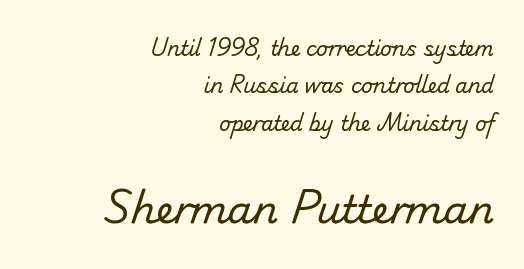
The image shows 39 px regular-weight sans-serif type; set right-aligned, line spacing 1.87x, normal letter spacing, not underlined; the second (bottom) block is 1.95x larger; low stroke contrast and a small x-height.
